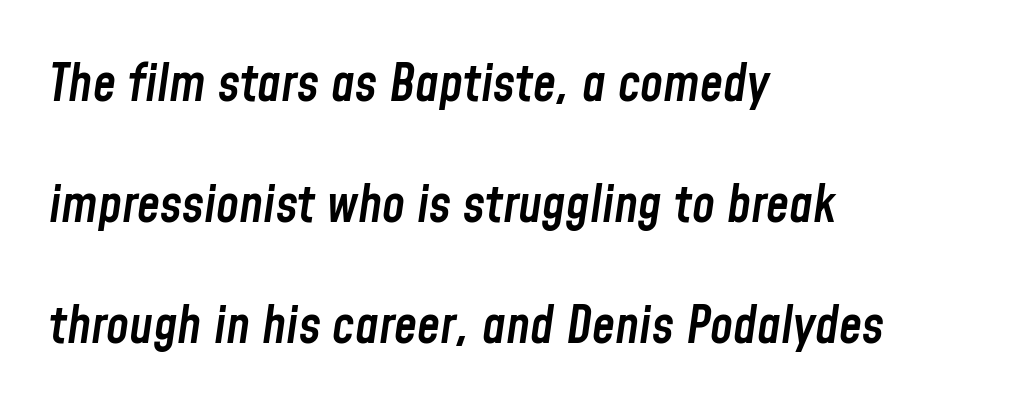
{"italic": "yes", "lean": "right", "slant_degrees": 8, "bold": "semi", "weight": "semibold", "width": "condensed", "stroke_contrast": "low", "x_height": "medium", "monospaced": "no", "underline": "no", "align": "left", "line_spacing": "loose", "line_spacing_ratio": 2.33, "letter_spacing": "normal", "letter_spacing_em": 0.0, "glyph_px": 52}
